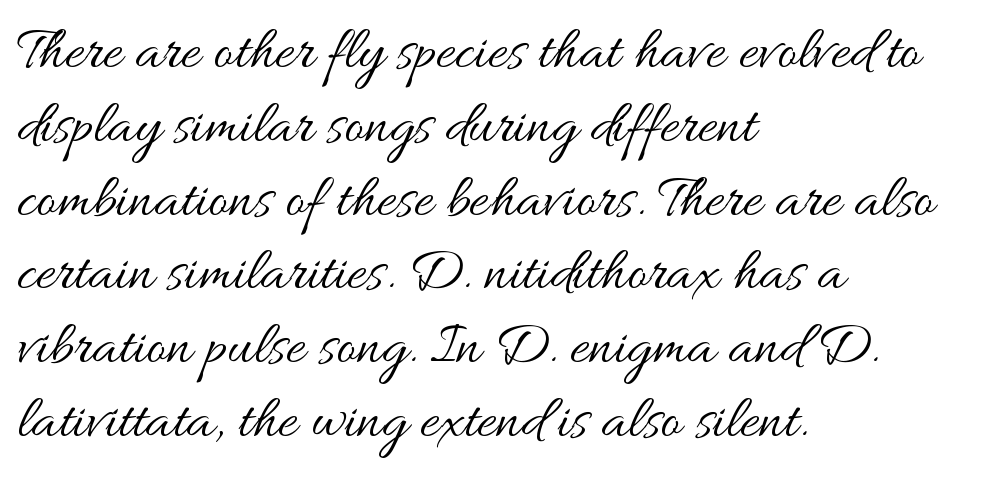
Glance below the letters and you will spot only blank space. The tracking reads as untouched default to a designer's eye. Horizontally, the lines are justified to the leading edge only. This sample has the flowing, uneven cadence of proportional lettering. The weight tops out at a normal text grade.
